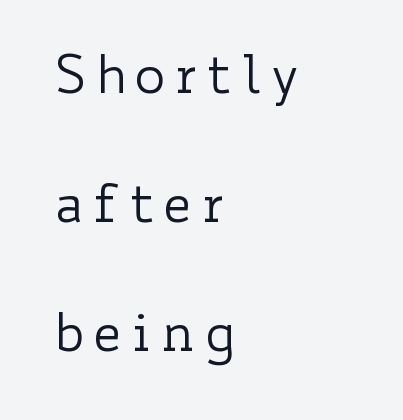
Q: Is the text bold? A: No.
Q: Is the text italic (slanted)? A: No, it is upright.
Q: Is the text underlined? A: No.
Q: How is the paragraph aligned? A: Left-aligned.
Q: Is the spacing between lines tight, normal or loose? A: Loose.
Q: Width (condensed, normal, or wide)? A: Wide.
Q: Stroke contrast? A: Low.
Q: x-height? A: Small.
Q: Monospaced? A: No.
